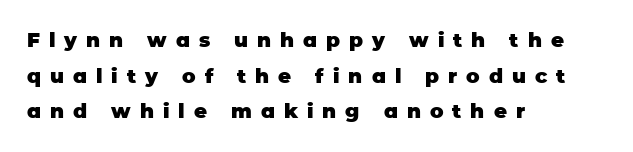
Heft: maximum for text — a bold. Words appear elongated and porous because spacing is wide. Only glyphs here, with clear space below each row. Where is the straight margin? On the left.
